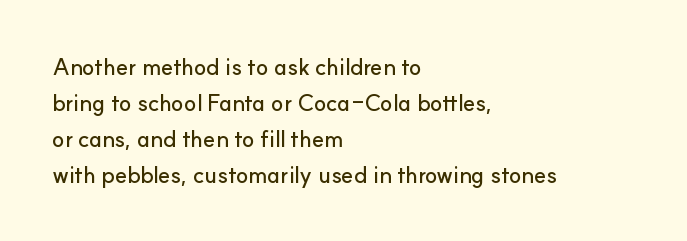
Q: Is the text italic (slanted)? A: No, it is upright.
Q: Is the text underlined? A: No.
Q: How is the paragraph aligned? A: Left-aligned.
Q: Is the spacing between letters normal or unusually wide? A: Normal.
Q: Is the spacing between lines tight, normal or loose? A: Normal.
